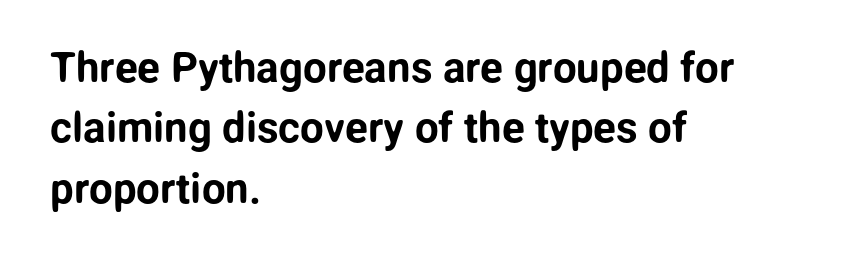
The image shows 42 px sans-serif type, upright; set left-aligned, normal line spacing (1.44x), normal letter spacing, not underlined; low stroke contrast and a medium x-height.
